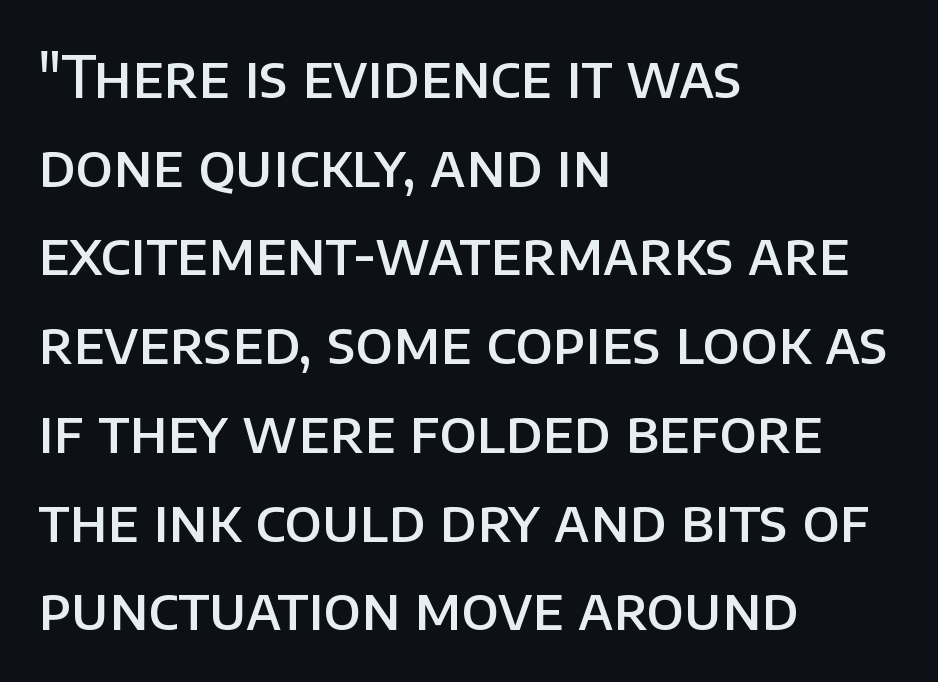
The image shows 58 px semibold sans-serif type, upright; set left-aligned, normal line spacing (1.53x), normal letter spacing, not underlined; low stroke contrast and a large x-height.
